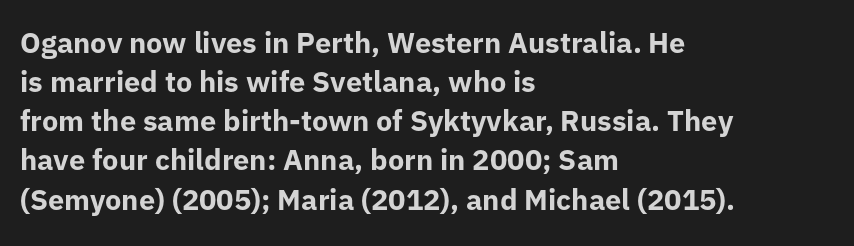
Does the leading feel generous? No, just average. The tracking reads as untouched default to a designer's eye. You can tell it's not italic because the verticals are truly vertical. These lines are composed in type without serifs.
